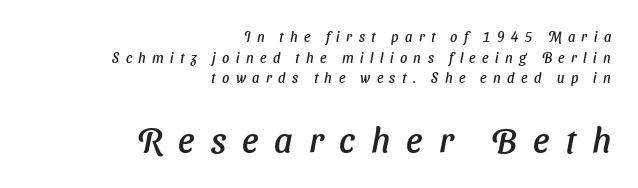
The tracking jumps out immediately: characters are airy and widely separated. The setting favours the right margin, as signatures and pull-quotes sometimes do. This sample has the flowing, uneven cadence of proportional lettering. Vertically, the passage feels balanced, rows spaced as you'd expect. Lines of text with bare space underneath.
